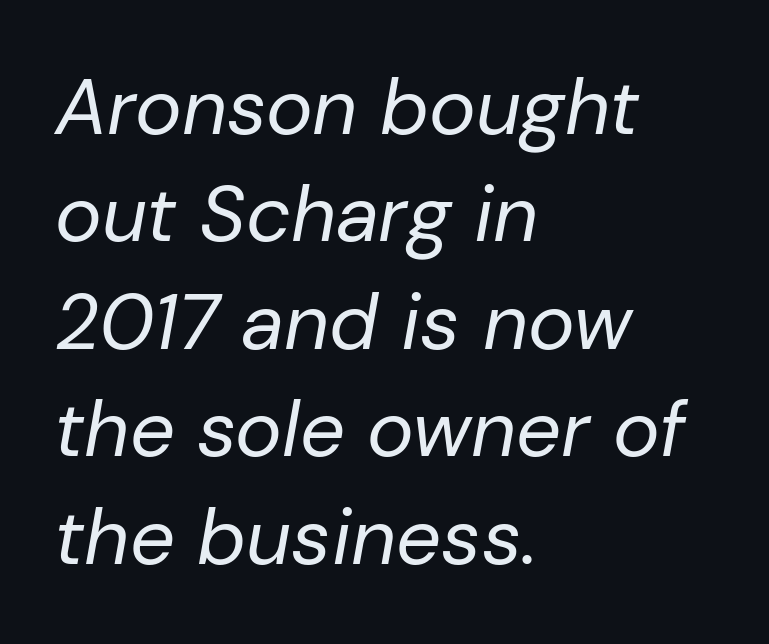
Q: Is the text bold? A: No.
Q: Is the text italic (slanted)? A: Yes, it leans right by about 10 degrees.
Q: Is the text underlined? A: No.
Q: How is the paragraph aligned? A: Left-aligned.
Q: Is the spacing between letters normal or unusually wide? A: Normal.
Q: Is the spacing between lines tight, normal or loose? A: Normal.
Q: Width (condensed, normal, or wide)? A: Normal.
Q: Stroke contrast? A: Low.
Q: x-height? A: Medium.
Q: Monospaced? A: No.
